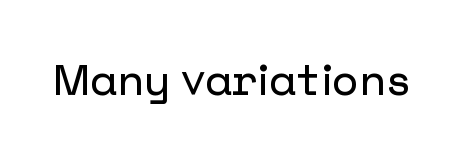
Type without underlining. Every character sits straight up, as roman type does. In terms of letterspacing, this is plain default setting. The letters carry no serifs — their stems end cleanly without finishing strokes.
